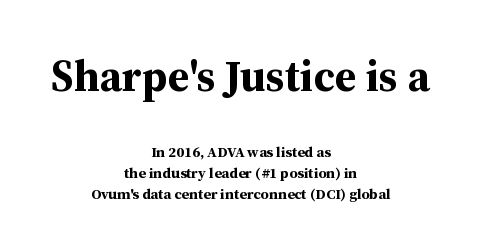
Q: Is the text bold? A: Yes.
Q: Is the text italic (slanted)? A: No, it is upright.
Q: Is the typeface a serif or a sans-serif typeface? A: Serif.
Q: Is the text underlined? A: No.
Q: How is the paragraph aligned? A: Centered.
Q: Is the spacing between letters normal or unusually wide? A: Normal.
Q: Is the spacing between lines tight, normal or loose? A: Normal.
Q: Which block of text is set in a larger size, the first (top) or the second (bottom)? A: The first (top) one.
Q: Width (condensed, normal, or wide)? A: Normal.
Q: Stroke contrast? A: Medium.
Q: x-height? A: Medium.
Q: Monospaced? A: No.
